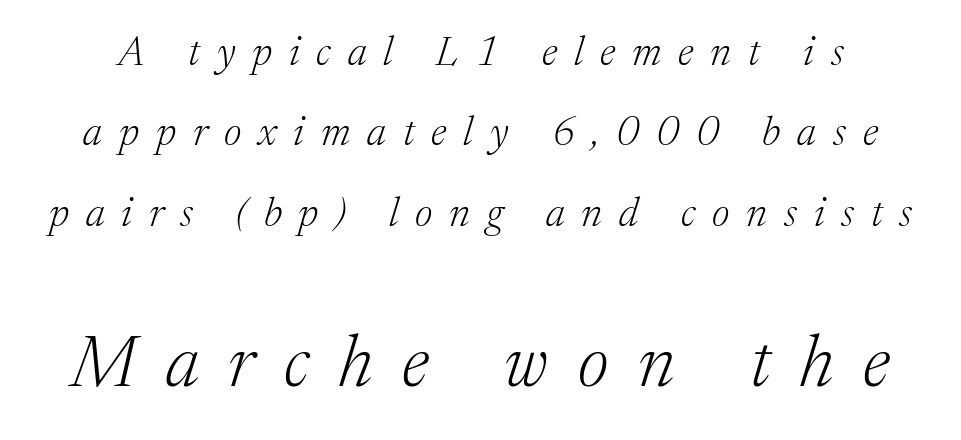
Q: Is the text bold? A: No.
Q: Is the text italic (slanted)? A: Yes, it leans right by about 17 degrees.
Q: Is the typeface a serif or a sans-serif typeface? A: Serif.
Q: Is the text underlined? A: No.
Q: Is the spacing between letters normal or unusually wide? A: Unusually wide.
Q: Is the spacing between lines tight, normal or loose? A: Loose.
Q: Which block of text is set in a larger size, the first (top) or the second (bottom)? A: The second (bottom) one.
Q: Width (condensed, normal, or wide)? A: Normal.
Q: Stroke contrast? A: Medium.
Q: x-height? A: Medium.
Q: Monospaced? A: No.
